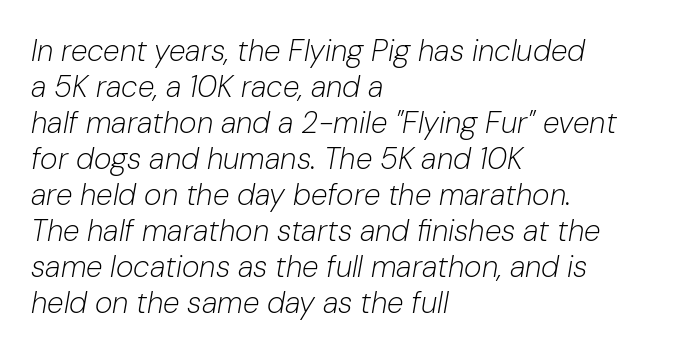
Think of a printed novel: that variable character pitch is what you see here. Notice how the stems are inclined rather than vertical — that's the hallmark of italics. Caption: face not bold, strokes unweighted. Between one letter and the next there's only the usual sliver of space. If you drew a ruler down the left edge, every line would touch it.
